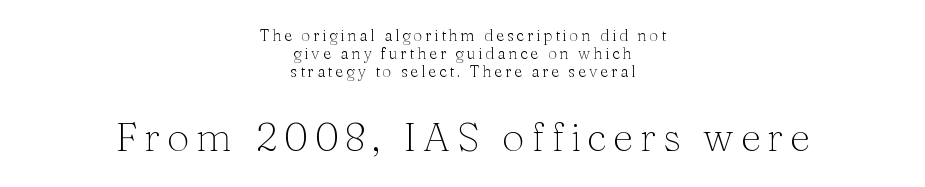
The image shows 40 px light serif type, upright; set centered, tight line spacing (1.12x), not underlined; the second (bottom) block is 2.5x larger; medium stroke contrast and a medium x-height.
